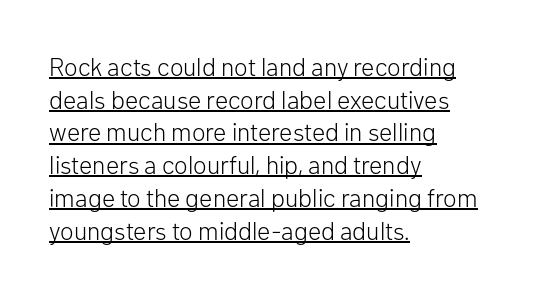
{"italic": "no", "bold": "no", "underline": "yes", "align": "left", "line_spacing": "normal", "line_spacing_ratio": 1.31, "letter_spacing": "normal", "letter_spacing_em": 0.0, "glyph_px": 25}
